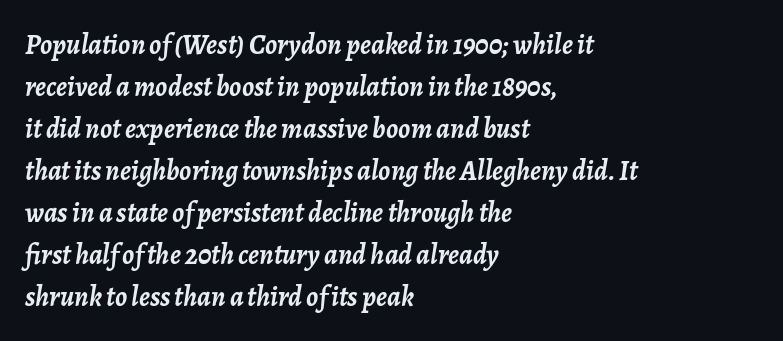
{"italic": "yes", "lean": "right", "slant_degrees": 7, "bold": "yes", "weight": "semibold", "width": "normal", "stroke_contrast": "low", "x_height": "medium", "monospaced": "no", "underline": "no", "align": "left", "line_spacing": "normal", "line_spacing_ratio": 1.5, "letter_spacing": "normal", "letter_spacing_em": 0.0, "glyph_px": 28}
